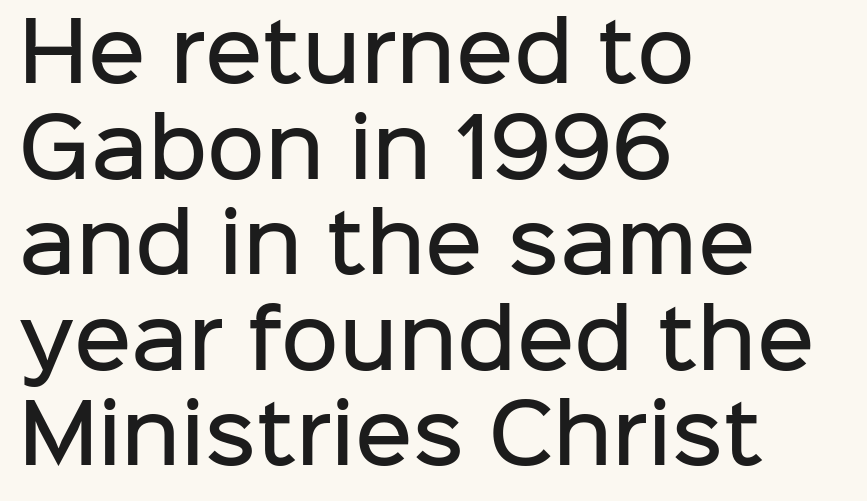
The image shows 79 px semibold sans-serif type, upright; set left-aligned, line spacing 1.21x, normal letter spacing, not underlined; low stroke contrast and a medium x-height.
